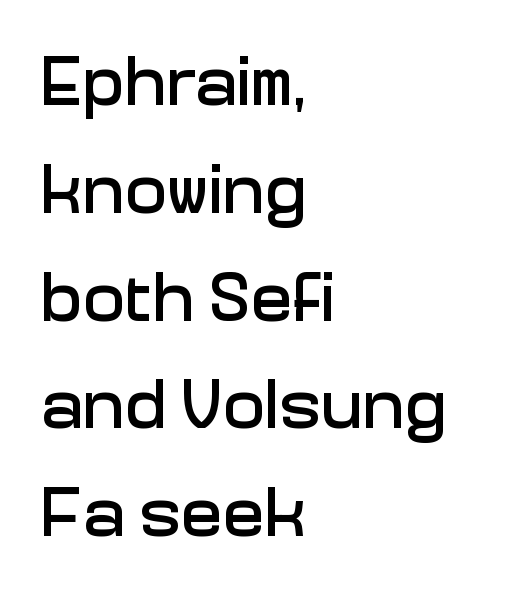
Q: Is the text italic (slanted)? A: No, it is upright.
Q: Is the typeface a serif or a sans-serif typeface? A: Sans-serif.
Q: Is the text underlined? A: No.
Q: How is the paragraph aligned? A: Left-aligned.
Q: Is the spacing between letters normal or unusually wide? A: Normal.
Q: Is the spacing between lines tight, normal or loose? A: Normal.
Q: Width (condensed, normal, or wide)? A: Normal.
Q: Stroke contrast? A: Low.
Q: x-height? A: Medium.
Q: Monospaced? A: No.
